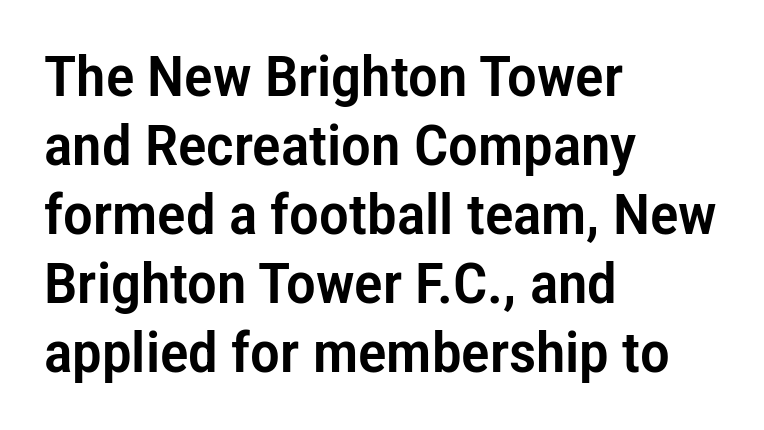
Q: Is the text italic (slanted)? A: No, it is upright.
Q: Is the typeface a serif or a sans-serif typeface? A: Sans-serif.
Q: Is the text underlined? A: No.
Q: How is the paragraph aligned? A: Left-aligned.
Q: Is the spacing between letters normal or unusually wide? A: Normal.
Q: Width (condensed, normal, or wide)? A: Condensed.
Q: Stroke contrast? A: Low.
Q: x-height? A: Medium.
Q: Monospaced? A: No.
